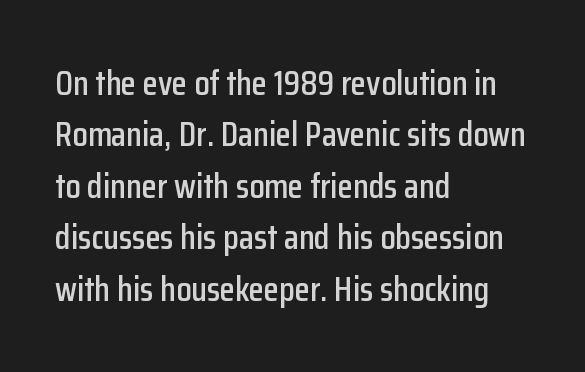
Baseline-to-baseline distance is the conventional proportion of letter height. The type sits square on the baseline with zero lean. These lines are rendered in a variable-pitch font. Unlike a traditional serif, this face leaves its strokes unadorned.
